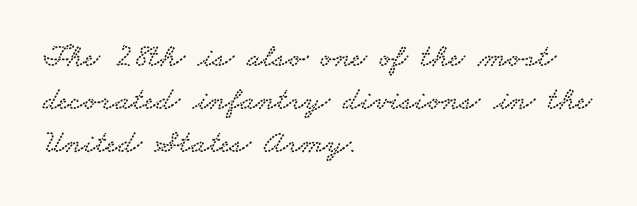
{"width": "wide", "stroke_contrast": "low", "x_height": "small", "monospaced": "no", "underline": "no", "align": "left", "line_spacing": "normal", "line_spacing_ratio": 1.3, "letter_spacing": "normal", "letter_spacing_em": 0.0, "glyph_px": 33}
